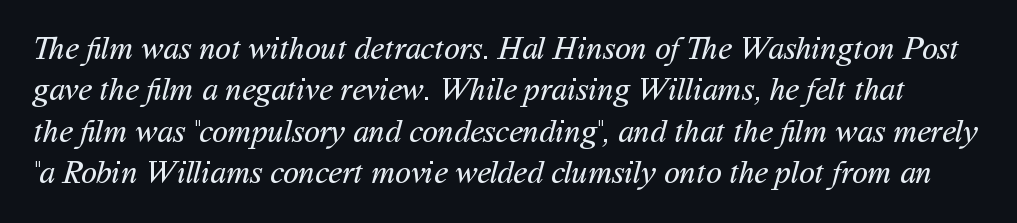
{"serif": "no", "bold": "no", "weight": "regular", "width": "normal", "stroke_contrast": "medium", "x_height": "medium", "monospaced": "no", "underline": "no", "line_spacing": "normal", "line_spacing_ratio": 1.29, "letter_spacing": "normal", "letter_spacing_em": 0.0, "glyph_px": 32}
